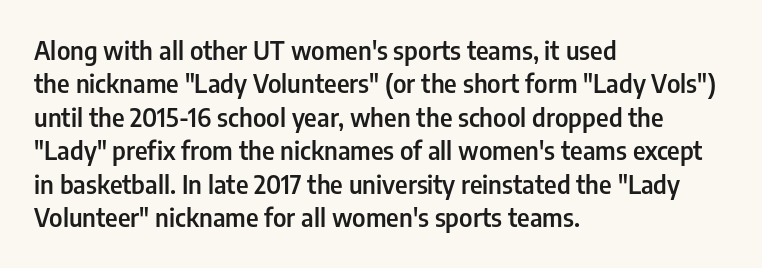
Q: Is the text bold? A: Semi-bold.
Q: Is the text italic (slanted)? A: No, it is upright.
Q: Is the text underlined? A: No.
Q: How is the paragraph aligned? A: Left-aligned.
Q: Is the spacing between letters normal or unusually wide? A: Normal.
Q: Is the spacing between lines tight, normal or loose? A: Normal.
